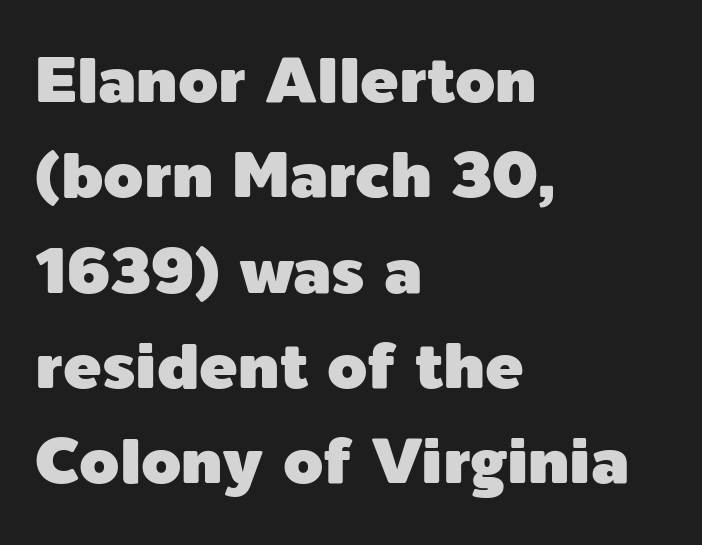
The image shows 64 px sans-serif type, upright; set left-aligned, normal line spacing (1.49x), normal letter spacing, not underlined; a medium x-height.
